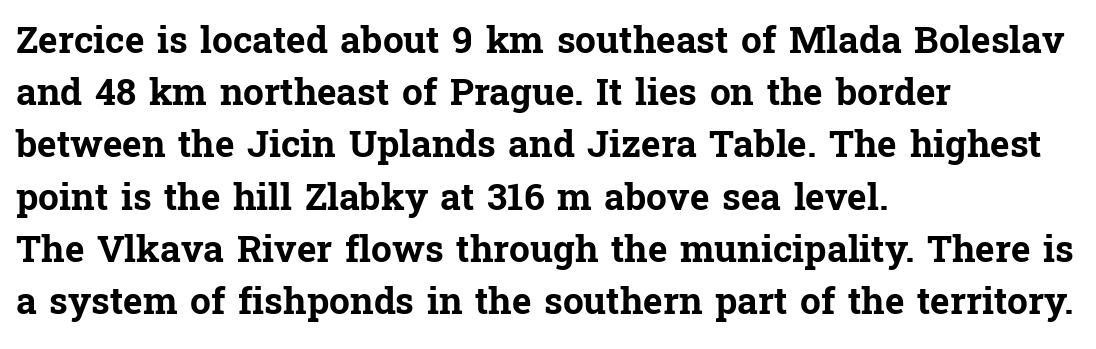
The image shows 37 px bold serif type, upright; set left-aligned, normal line spacing (1.41x), normal letter spacing, not underlined; low stroke contrast and a medium x-height.
